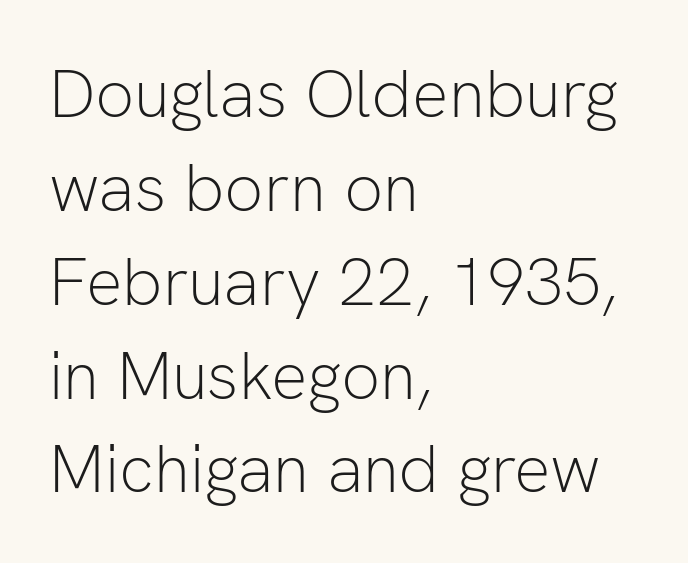
Q: Is the text bold? A: No.
Q: Is the text italic (slanted)? A: No, it is upright.
Q: Is the typeface a serif or a sans-serif typeface? A: Sans-serif.
Q: Is the text underlined? A: No.
Q: How is the paragraph aligned? A: Left-aligned.
Q: Is the spacing between letters normal or unusually wide? A: Normal.
Q: Is the spacing between lines tight, normal or loose? A: Normal.
Q: Width (condensed, normal, or wide)? A: Normal.
Q: Stroke contrast? A: Low.
Q: x-height? A: Medium.
Q: Monospaced? A: No.
